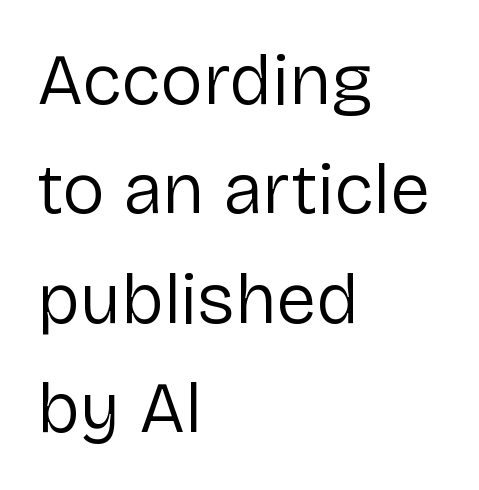
Stroke mass is kept to a normal reading level or below. This rendering features lettering with no underline. The type is set solid horizontally, with unmodified tracking. Each letter keeps its own natural width here, so spacing adapts to shape. The designer went with a sans here, leaving each stem footless.
